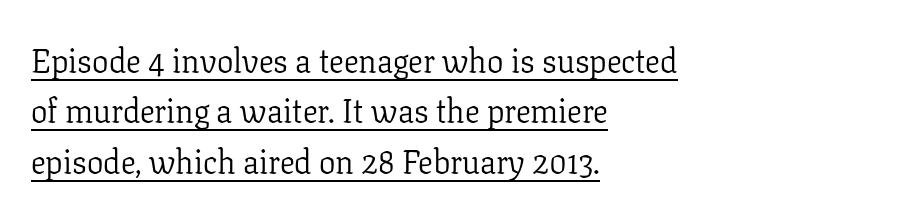
The image shows 33 px light serif type, upright; set left-aligned, normal line spacing (1.53x), normal letter spacing, underlined; low stroke contrast and a medium x-height.
